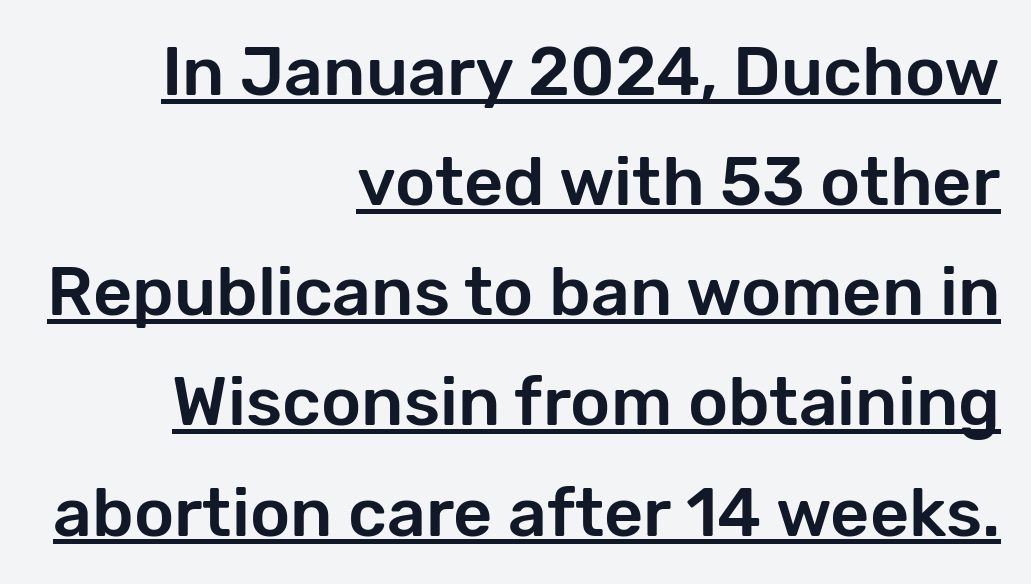
{"serif": "no", "italic": "no", "width": "normal", "stroke_contrast": "low", "x_height": "medium", "monospaced": "no", "underline": "yes", "align": "right", "line_spacing": "normal", "line_spacing_ratio": 1.62, "letter_spacing": "normal", "letter_spacing_em": 0.0, "glyph_px": 68}
